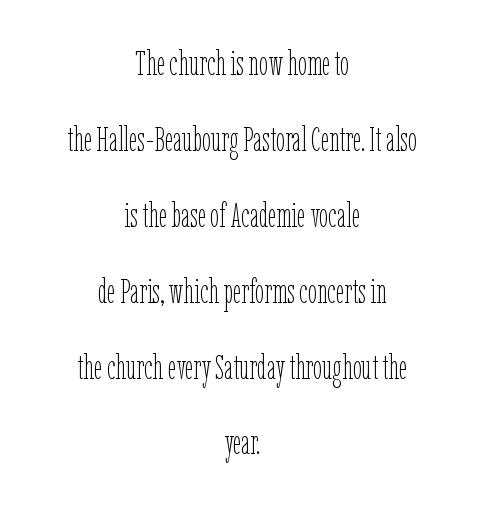
{"italic": "no", "bold": "no", "weight": "thin", "width": "condensed", "stroke_contrast": "low", "x_height": "medium", "monospaced": "no", "underline": "no", "align": "center", "line_spacing": "loose", "line_spacing_ratio": 2.3, "letter_spacing": "normal", "letter_spacing_em": 0.0, "glyph_px": 33}
